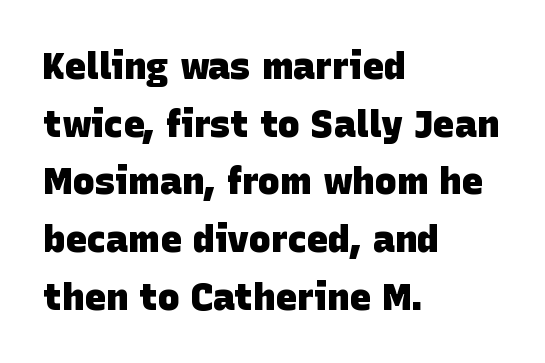
The foot of each line stays bare and open. These lines are composed in type without serifs. The rows are spaced the way most documents space them. This sample has the flowing, uneven cadence of proportional lettering.
